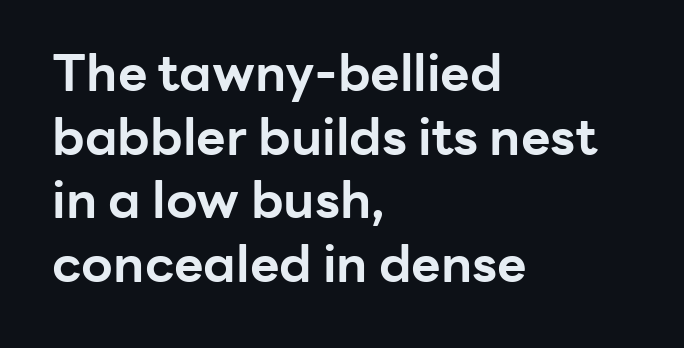
Q: Is the text bold? A: Yes.
Q: Is the text italic (slanted)? A: No, it is upright.
Q: Is the typeface a serif or a sans-serif typeface? A: Sans-serif.
Q: Is the text underlined? A: No.
Q: How is the paragraph aligned? A: Left-aligned.
Q: Is the spacing between letters normal or unusually wide? A: Normal.
Q: Is the spacing between lines tight, normal or loose? A: Normal.
Q: Width (condensed, normal, or wide)? A: Normal.
Q: Stroke contrast? A: Low.
Q: x-height? A: Medium.
Q: Monospaced? A: No.
